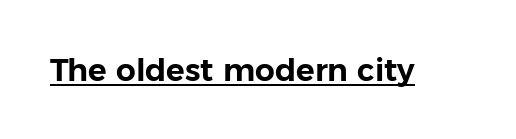
Q: Is the text italic (slanted)? A: No, it is upright.
Q: Is the typeface a serif or a sans-serif typeface? A: Sans-serif.
Q: Is the text underlined? A: Yes.
Q: Is the spacing between letters normal or unusually wide? A: Normal.
Q: Width (condensed, normal, or wide)? A: Normal.
Q: Stroke contrast? A: Low.
Q: x-height? A: Medium.
Q: Monospaced? A: No.
